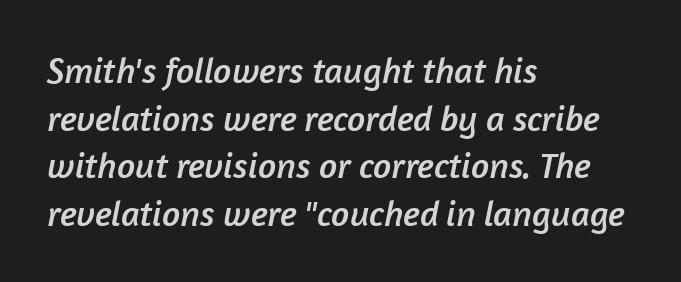
Q: Is the typeface a serif or a sans-serif typeface? A: Sans-serif.
Q: Is the text underlined? A: No.
Q: How is the paragraph aligned? A: Left-aligned.
Q: Is the spacing between letters normal or unusually wide? A: Normal.
Q: Is the spacing between lines tight, normal or loose? A: Normal.
Q: Width (condensed, normal, or wide)? A: Normal.
Q: Stroke contrast? A: Low.
Q: x-height? A: Medium.
Q: Monospaced? A: No.
